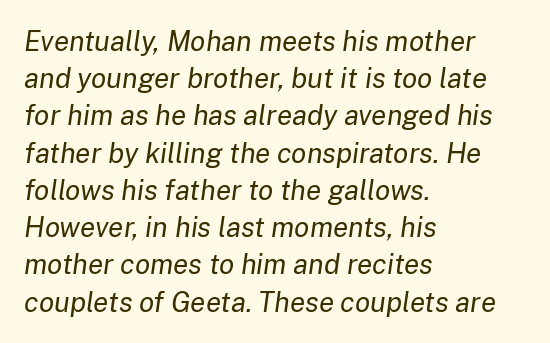
Q: Is the text bold? A: No.
Q: Is the text italic (slanted)? A: Yes, it leans right by about 8 degrees.
Q: Is the text underlined? A: No.
Q: How is the paragraph aligned? A: Left-aligned.
Q: Is the spacing between letters normal or unusually wide? A: Normal.
Q: Is the spacing between lines tight, normal or loose? A: Normal.
Q: Width (condensed, normal, or wide)? A: Normal.
Q: Stroke contrast? A: Low.
Q: x-height? A: Medium.
Q: Monospaced? A: No.
